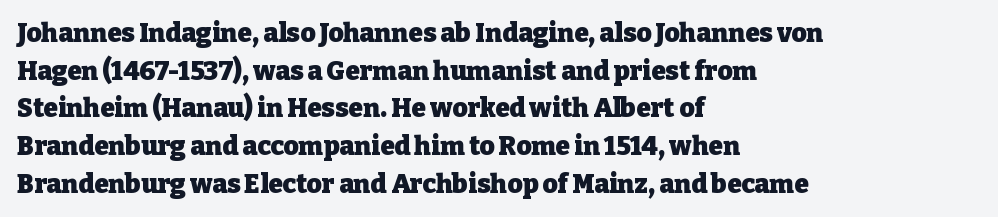
Q: Is the text bold? A: Yes.
Q: Is the text italic (slanted)? A: No, it is upright.
Q: Is the text underlined? A: No.
Q: How is the paragraph aligned? A: Left-aligned.
Q: Is the spacing between letters normal or unusually wide? A: Normal.
Q: Is the spacing between lines tight, normal or loose? A: Normal.
